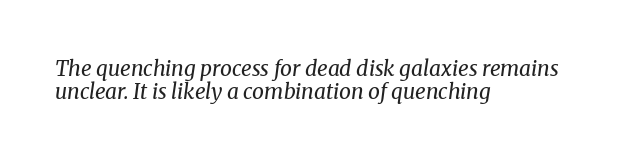
The image shows 21 px text type, italic (leaning right); set left-aligned, tight line spacing (1.09x), normal letter spacing, not underlined.
